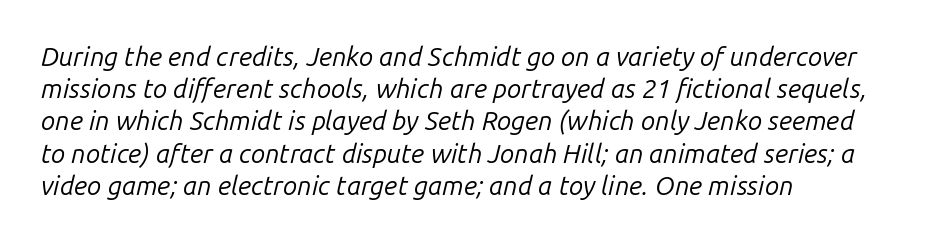
{"italic": "yes", "lean": "right", "slant_degrees": 14, "bold": "no", "underline": "no", "align": "left", "line_spacing_ratio": 1.24, "letter_spacing": "normal", "letter_spacing_em": 0.0, "glyph_px": 26}
